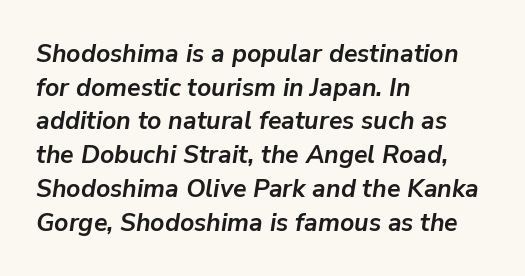
{"italic": "yes", "lean": "right", "slant_degrees": 9, "bold": "yes", "underline": "no", "align": "left", "line_spacing": "normal", "line_spacing_ratio": 1.35, "letter_spacing": "normal", "letter_spacing_em": 0.0, "glyph_px": 25}
